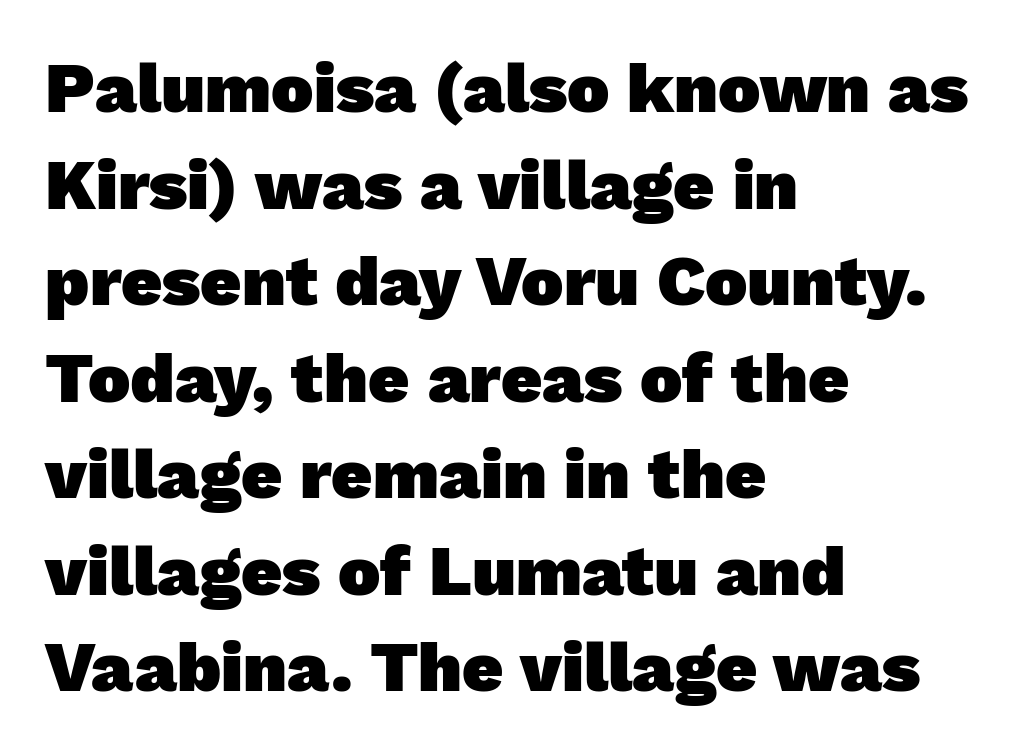
The image shows 71 px heavy sans-serif type; set left-aligned, normal line spacing (1.36x), normal letter spacing, not underlined; low stroke contrast and a medium x-height.
